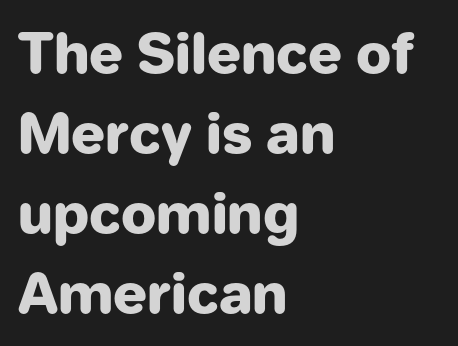
{"serif": "no", "italic": "no", "bold": "yes", "weight": "heavy", "width": "normal", "stroke_contrast": "low", "x_height": "medium", "monospaced": "no", "underline": "no", "align": "left", "line_spacing": "normal", "line_spacing_ratio": 1.43, "letter_spacing": "normal", "letter_spacing_em": 0.0, "glyph_px": 56}
